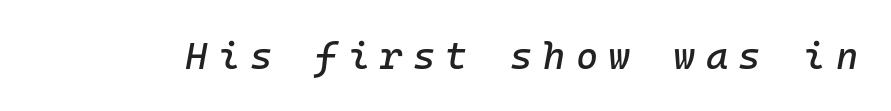
{"italic": "yes", "lean": "right", "slant_degrees": 10, "width": "normal", "stroke_contrast": "low", "x_height": "medium", "monospaced": "yes", "underline": "no", "letter_spacing": "wide", "letter_spacing_em": 0.27, "glyph_px": 38}
